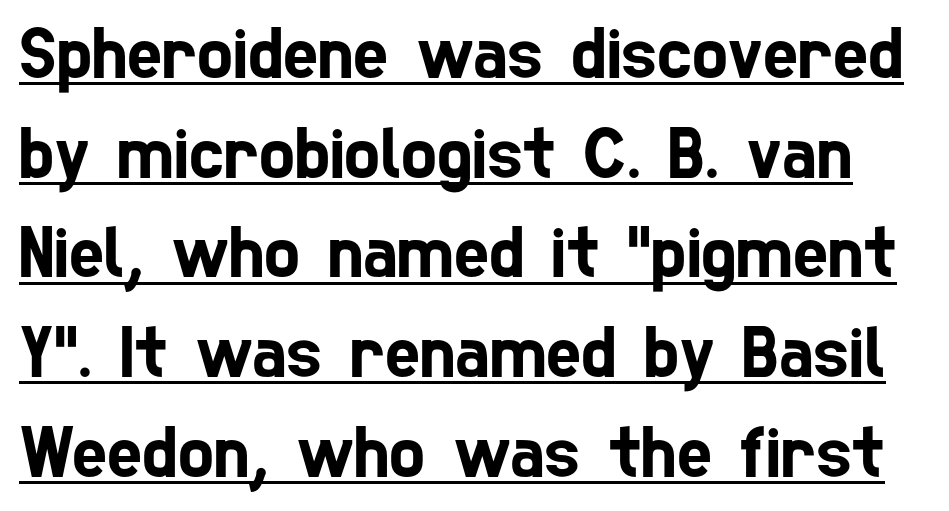
{"serif": "no", "width": "condensed", "stroke_contrast": "low", "x_height": "medium", "monospaced": "no", "underline": "yes", "line_spacing": "normal", "line_spacing_ratio": 1.33, "letter_spacing": "normal", "letter_spacing_em": 0.0, "glyph_px": 75}
